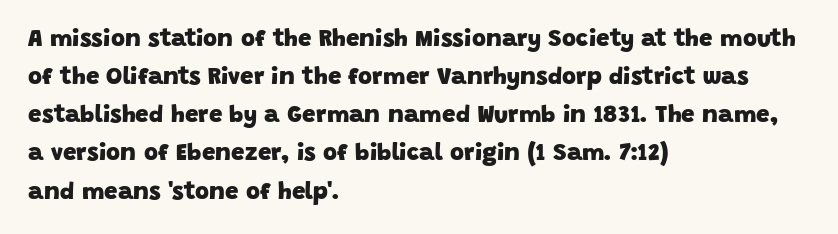
The rag falls on the right side of this text block. No extra tracking has been applied to these lines. If you measured baseline to baseline, you'd find a middling distance. In terms of weight, the rendering is a true, heavy bold. Letters rest on an invisible, unmarked baseline.
